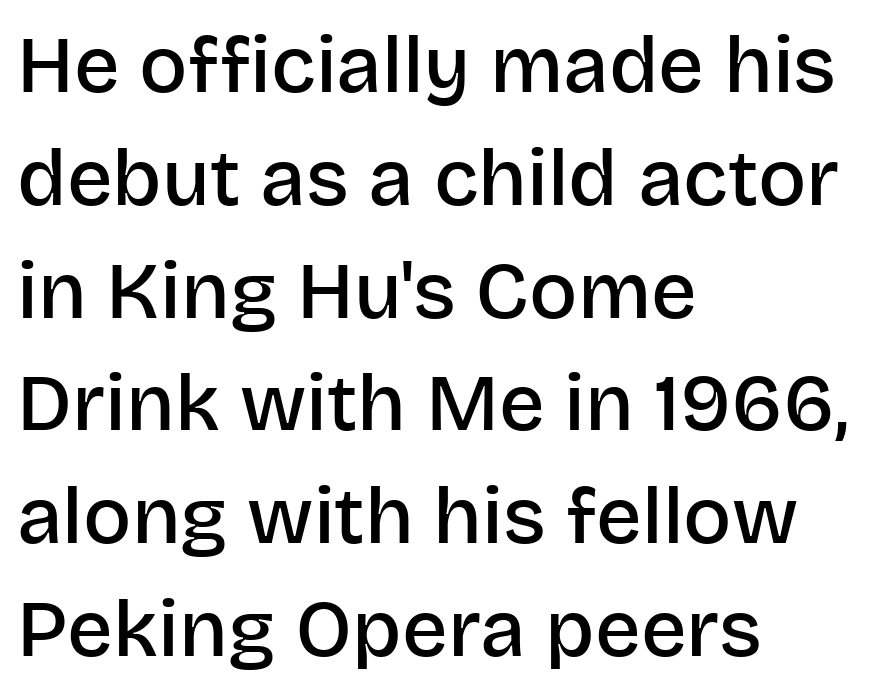
The font's upright variant was chosen for this text. The passage shown is typed in a proportional face where columns would drift. Each row of text sits above clean, open space. Grotesque or geometric, the face here clearly has no serifs. Look at the stroke-to-counter ratio: somewhat heavy, a semibold. These lines sit exactly where default settings would place them.
